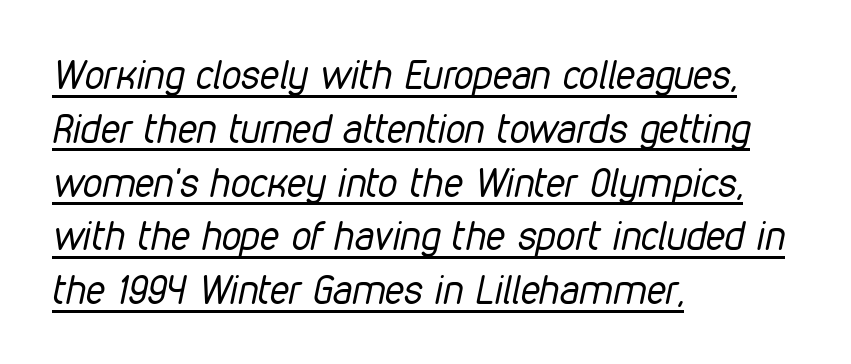
{"italic": "yes", "lean": "right", "slant_degrees": 12, "bold": "no", "weight": "regular", "width": "condensed", "stroke_contrast": "low", "x_height": "medium", "monospaced": "no", "underline": "yes", "align": "left", "line_spacing": "normal", "line_spacing_ratio": 1.38, "letter_spacing": "normal", "letter_spacing_em": 0.0, "glyph_px": 39}
